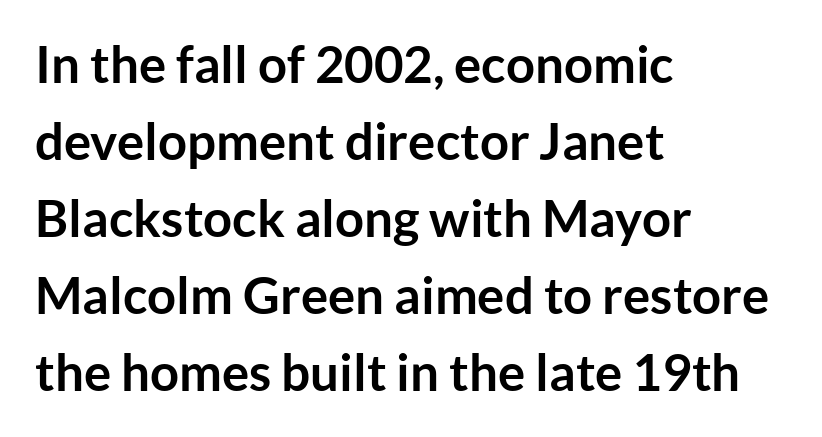
Students, note that the glyphs here touch the page at normal intervals. Character widths vary here, with narrow letters taking less room than wide ones. Is the block centered? No — it sits flush against the left margin. Each letter's strokes conclude bluntly, with no projecting serifs. How heavy is the stroke? Heavy — this is a bold.
